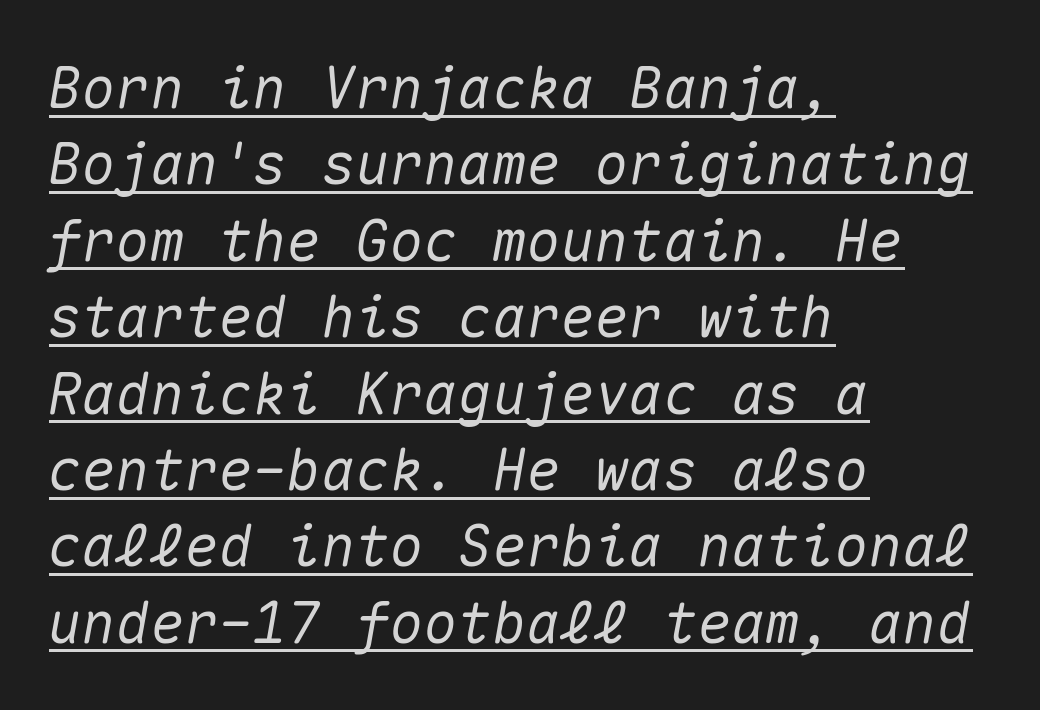
The image shows 57 px text type, italic (leaning right), monospaced; set left-aligned, normal line spacing (1.34x), normal letter spacing, underlined; medium stroke contrast and a medium x-height.
